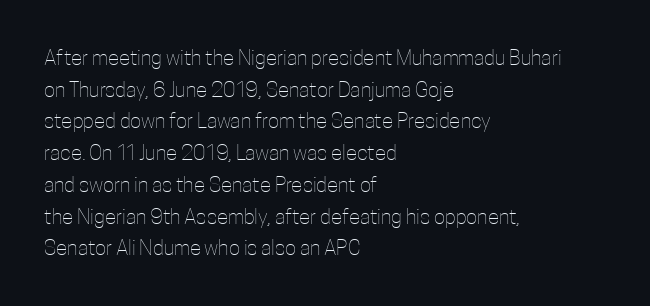
The image shows 21 px text type, upright; set left-aligned, normal line spacing (1.51x), normal letter spacing, not underlined.
